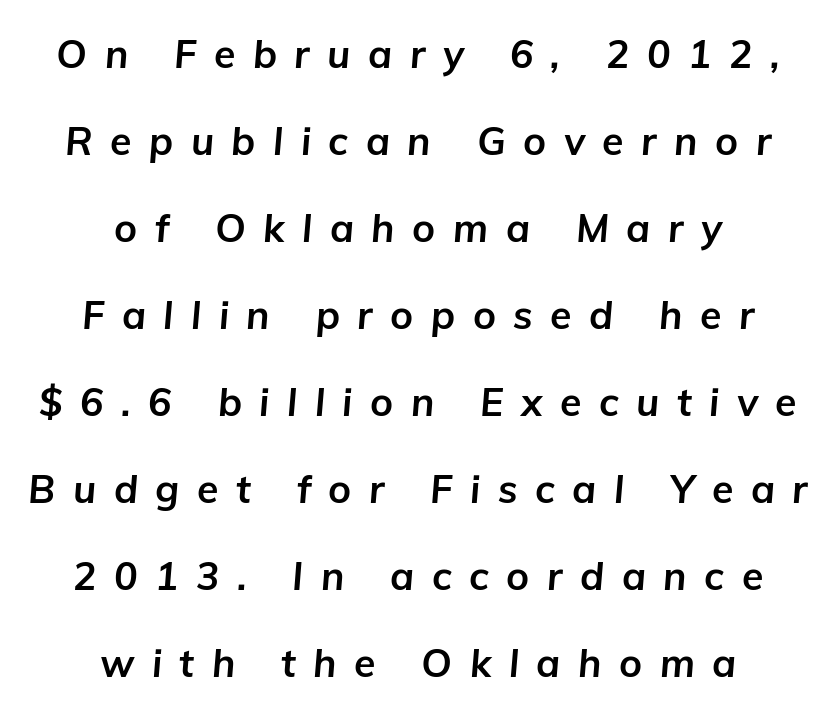
Honestly, there is no underline to notice here at all. Baseline-to-baseline distance is far greater than the letter height. As a designer I'd log this as weight 700, bold. Does the lettering tilt? It does — this is italic. Note the varied advance widths — an 'i' is clearly narrower than an 'm'.
